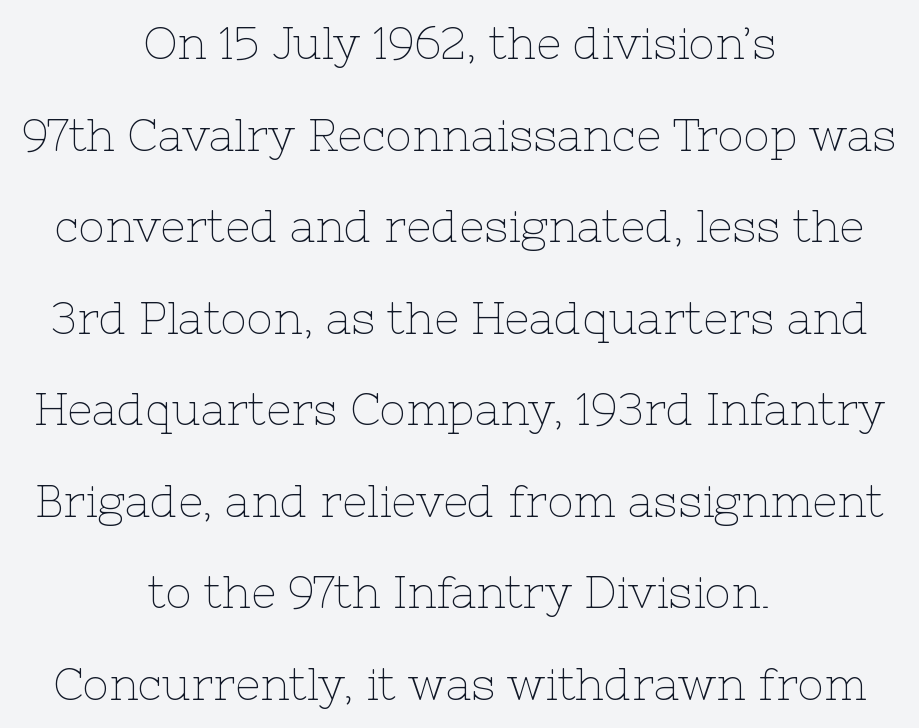
{"serif": "yes", "italic": "no", "bold": "no", "weight": "thin", "width": "normal", "stroke_contrast": "low", "x_height": "medium", "monospaced": "no", "underline": "no", "align": "center", "line_spacing": "loose", "line_spacing_ratio": 2.08, "letter_spacing": "normal", "letter_spacing_em": 0.0, "glyph_px": 44}
